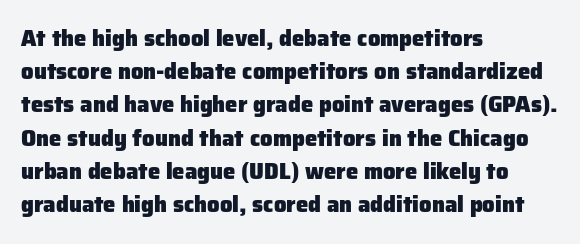
Q: Is the text bold? A: Yes.
Q: Is the text italic (slanted)? A: No, it is upright.
Q: Is the text underlined? A: No.
Q: How is the paragraph aligned? A: Left-aligned.
Q: Is the spacing between letters normal or unusually wide? A: Normal.
Q: Is the spacing between lines tight, normal or loose? A: Normal.
